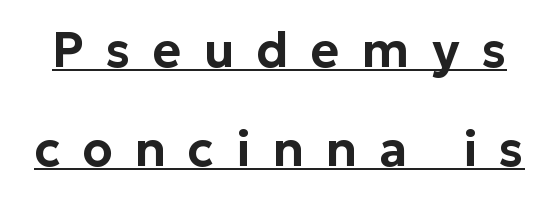
The font's upright variant was chosen for this text. Character widths vary here, with narrow letters taking less room than wide ones. Decoration check: the copy is underlined. The face used here is a sans, in the tradition of grotesques and geometrics. How are the letters spaced? Widely, with obvious added tracking. You could fit nearly another row in the gap between these rows.
